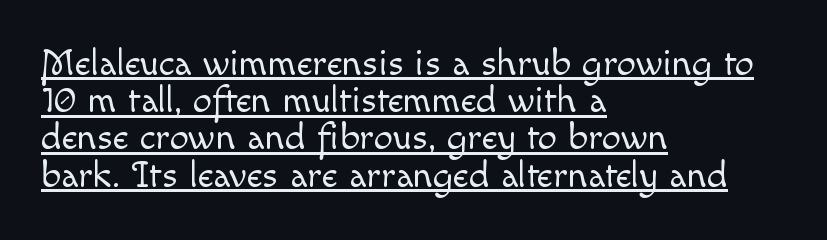
{"italic": "no", "bold": "no", "weight": "light", "width": "normal", "x_height": "small", "monospaced": "no", "underline": "yes", "align": "left", "line_spacing": "tight", "line_spacing_ratio": 0.98, "letter_spacing": "normal", "letter_spacing_em": 0.0, "glyph_px": 38}
